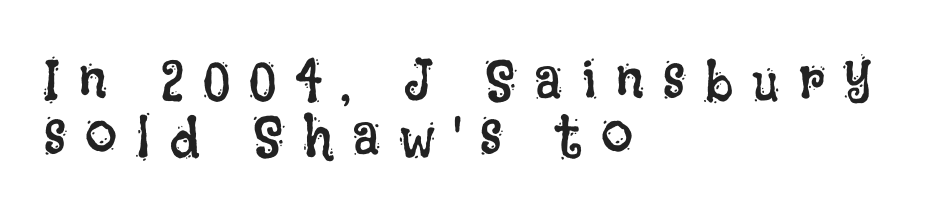
The image shows 57 px regular-weight, condensed type, upright; set left-aligned, tight line spacing (0.99x), unusually wide letter spacing (+0.34 em), not underlined; low stroke contrast and a large x-height.
